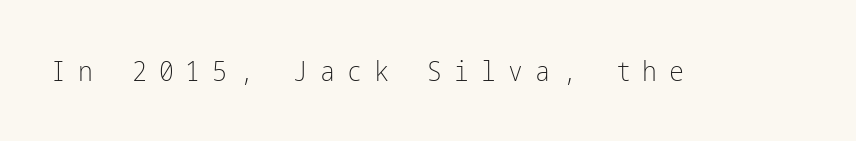
Q: Is the text bold? A: No.
Q: Is the text italic (slanted)? A: No, it is upright.
Q: Is the typeface a serif or a sans-serif typeface? A: Sans-serif.
Q: Is the text underlined? A: No.
Q: Is the spacing between letters normal or unusually wide? A: Unusually wide.
Q: Width (condensed, normal, or wide)? A: Condensed.
Q: Stroke contrast? A: Low.
Q: x-height? A: Medium.
